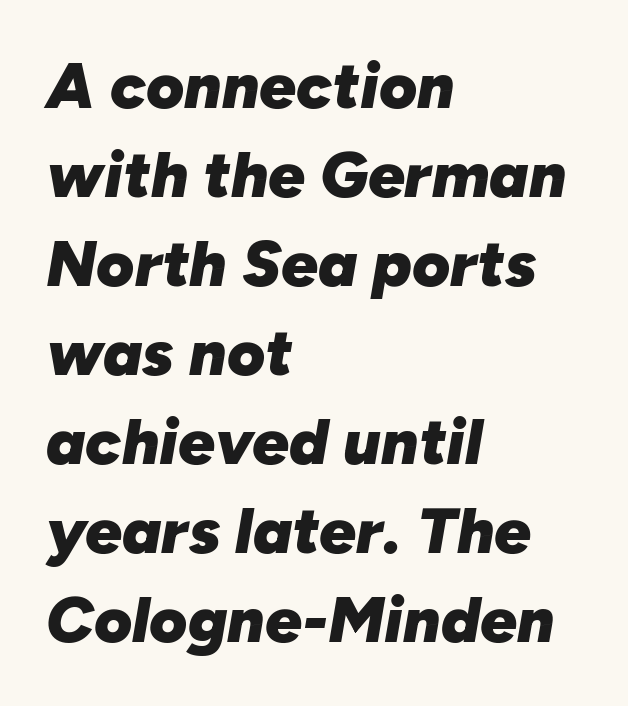
Each glyph is drawn with heavy, bold strokes. Character widths vary here, with narrow letters taking less room than wide ones. Left-aligned paragraph, ragged on the right. Letters rest on an invisible, unmarked baseline.
